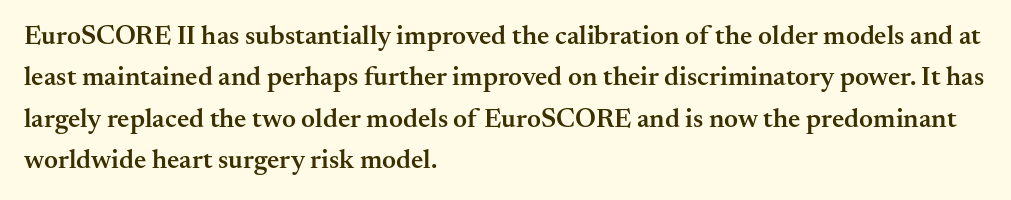
The image shows 27 px text type, upright; set left-aligned, normal line spacing (1.53x), normal letter spacing, not underlined.
